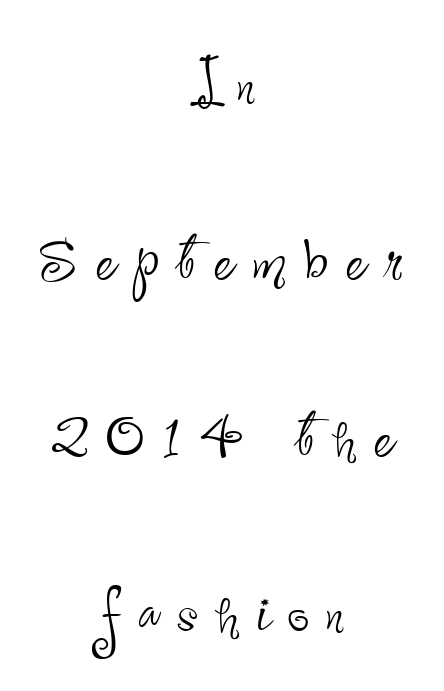
The image shows 77 px thin, condensed sans-serif type; set centered, loose line spacing (2.29x), unusually wide letter spacing (+0.22 em), not underlined; low stroke contrast and a small x-height.
